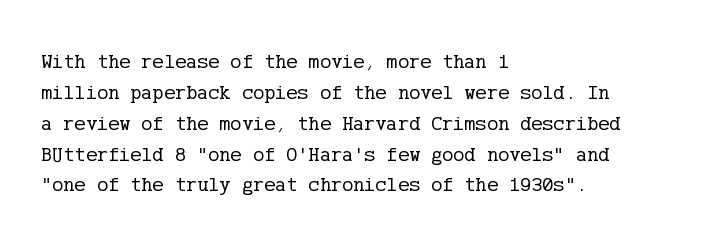
The image shows 21 px text type, upright; set left-aligned, normal line spacing (1.47x), normal letter spacing, not underlined.
